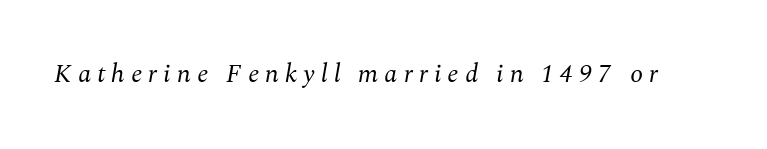
The image shows 26 px text type, italic (leaning right); set unusually wide letter spacing (+0.23 em), not underlined.
